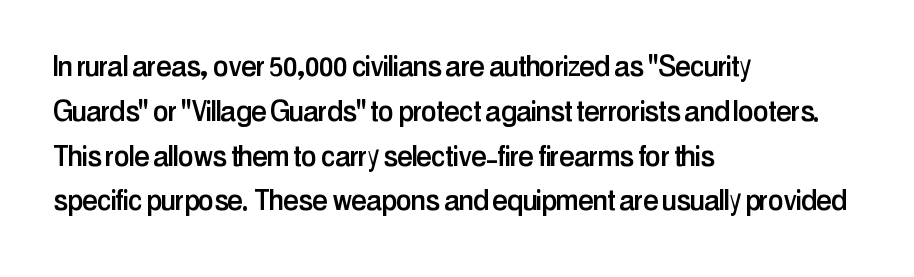
Check under the words: just untouched page. The letters carry no serifs — their stems end cleanly without finishing strokes. A student would call this left alignment; a typographer would say flush left, rag right. Does the lettering tilt? It doesn't — this is upright. Nobody touched the tracking dial on this one. The letters advance in unequal steps, a hallmark of proportional type.
